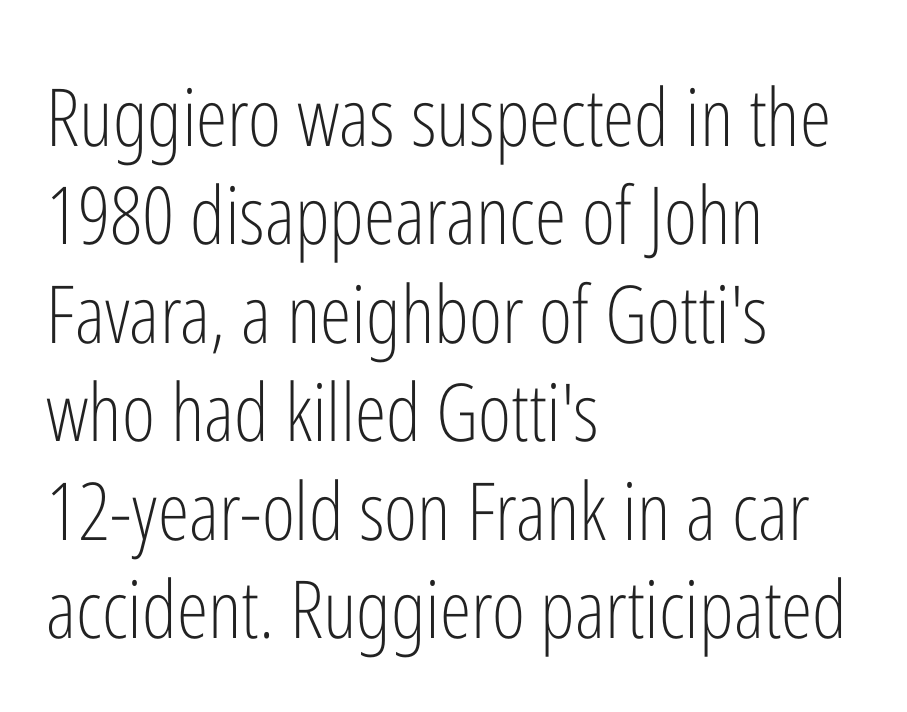
Q: Is the text bold? A: No.
Q: Is the text italic (slanted)? A: No, it is upright.
Q: Is the typeface a serif or a sans-serif typeface? A: Sans-serif.
Q: Is the text underlined? A: No.
Q: How is the paragraph aligned? A: Left-aligned.
Q: Is the spacing between letters normal or unusually wide? A: Normal.
Q: Width (condensed, normal, or wide)? A: Condensed.
Q: Stroke contrast? A: Low.
Q: x-height? A: Medium.
Q: Monospaced? A: No.
